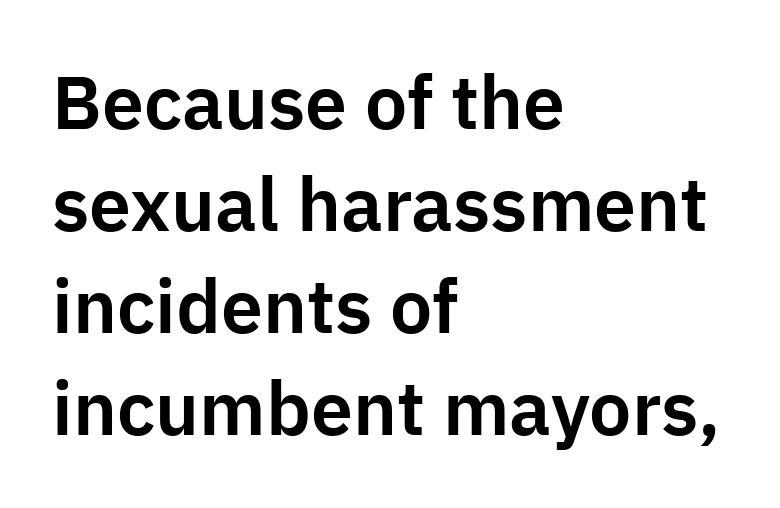
Q: Is the text italic (slanted)? A: No, it is upright.
Q: Is the typeface a serif or a sans-serif typeface? A: Sans-serif.
Q: Is the text underlined? A: No.
Q: How is the paragraph aligned? A: Left-aligned.
Q: Is the spacing between letters normal or unusually wide? A: Normal.
Q: Is the spacing between lines tight, normal or loose? A: Normal.
Q: Width (condensed, normal, or wide)? A: Normal.
Q: Stroke contrast? A: Low.
Q: x-height? A: Medium.
Q: Monospaced? A: No.
